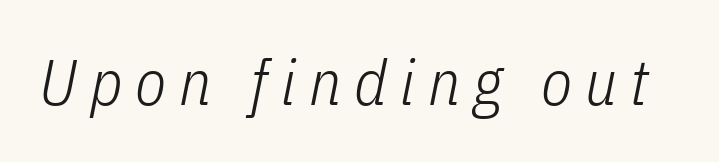
{"italic": "yes", "lean": "right", "slant_degrees": 11, "bold": "no", "weight": "light", "width": "condensed", "stroke_contrast": "low", "x_height": "medium", "monospaced": "no", "underline": "no", "letter_spacing": "wide", "letter_spacing_em": 0.2, "glyph_px": 64}
